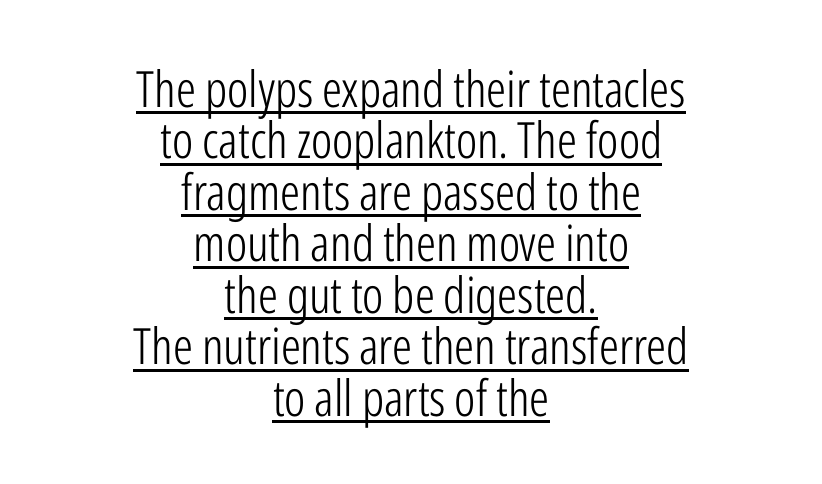
The image shows 50 px light, condensed sans-serif type, upright; set centered, tight line spacing (1.03x), normal letter spacing, underlined; low stroke contrast and a medium x-height.
